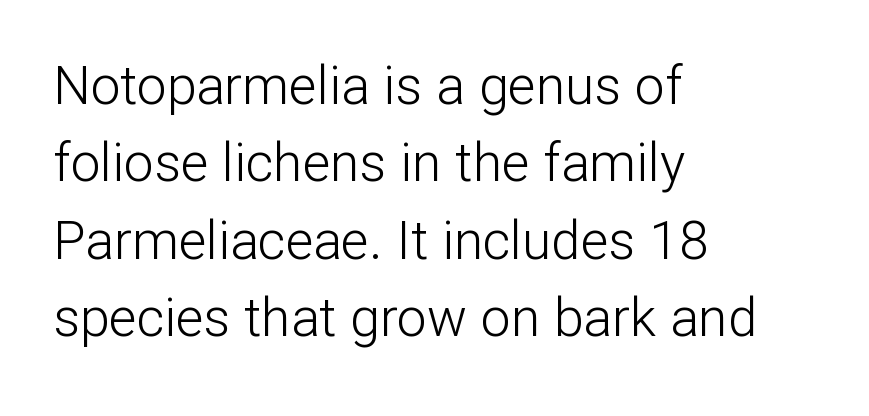
{"serif": "no", "italic": "no", "bold": "no", "weight": "light", "width": "normal", "stroke_contrast": "low", "x_height": "medium", "monospaced": "no", "underline": "no", "align": "left", "line_spacing": "normal", "line_spacing_ratio": 1.46, "letter_spacing": "normal", "letter_spacing_em": 0.0, "glyph_px": 53}
